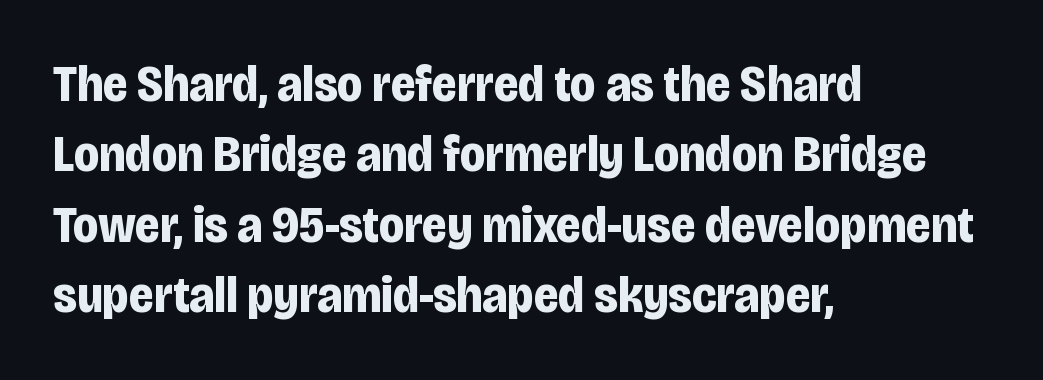
{"serif": "no", "italic": "no", "bold": "yes", "weight": "bold", "width": "condensed", "stroke_contrast": "low", "x_height": "large", "monospaced": "no", "underline": "no", "align": "left", "line_spacing": "normal", "line_spacing_ratio": 1.38, "letter_spacing": "normal", "letter_spacing_em": 0.0, "glyph_px": 51}
